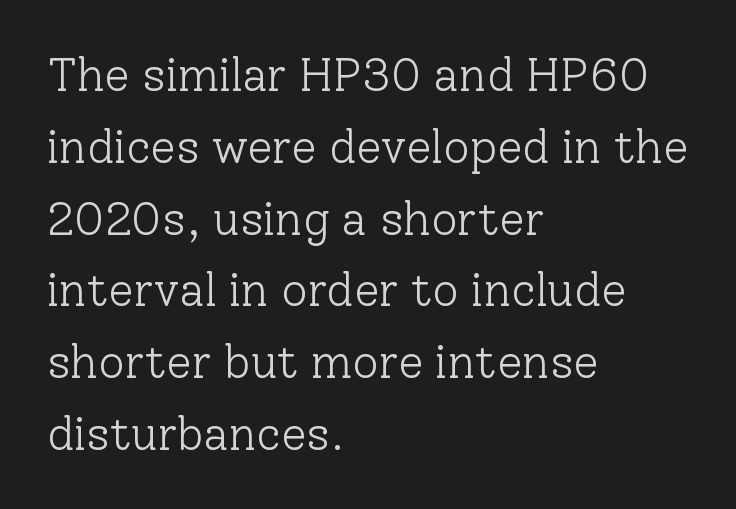
Q: Is the text bold? A: No.
Q: Is the text italic (slanted)? A: No, it is upright.
Q: Is the typeface a serif or a sans-serif typeface? A: Serif.
Q: Is the text underlined? A: No.
Q: How is the paragraph aligned? A: Left-aligned.
Q: Is the spacing between letters normal or unusually wide? A: Normal.
Q: Is the spacing between lines tight, normal or loose? A: Normal.
Q: Width (condensed, normal, or wide)? A: Normal.
Q: Stroke contrast? A: Low.
Q: x-height? A: Medium.
Q: Monospaced? A: No.
